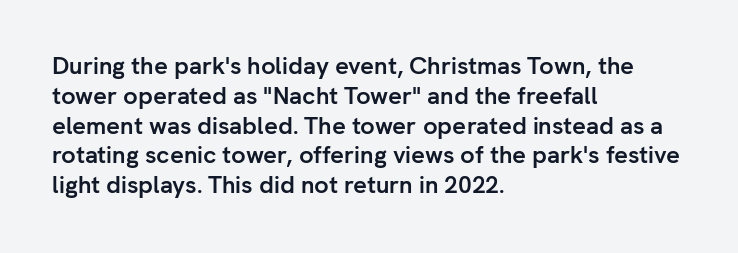
Every character sits straight up, as roman type does. This rendering uses left alignment, leaving the right contour irregular. Letters rest on an invisible, unmarked baseline. The passage shown has conventional tracking throughout. Pretty heavy lettering here — definitely bold.
